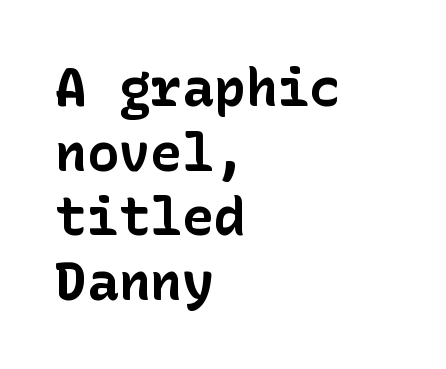
Reading down the block, your eye returns to a fixed left position each line. This rendering features lettering with no underline. The font family rendered here belongs to the sans-serif group. Words appear dense and cohesive because spacing is normal. Vertical strokes here are truly vertical. I'd describe the lettering as bold — thick and assertive.
